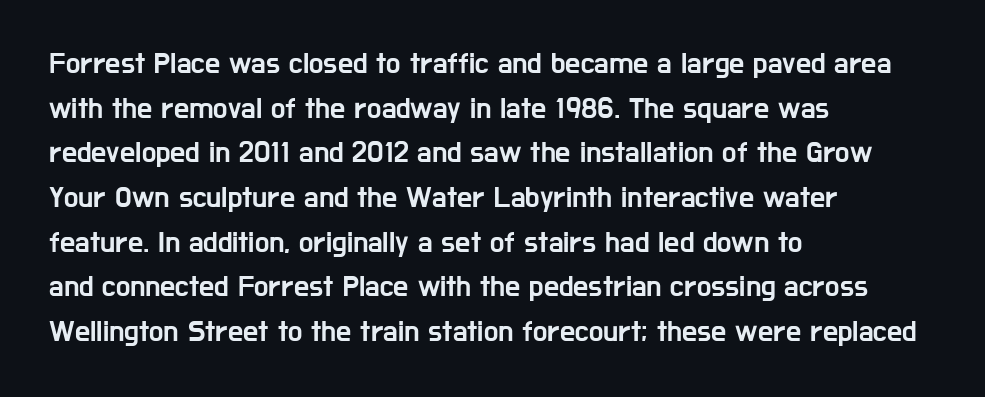
{"serif": "no", "italic": "no", "width": "condensed", "stroke_contrast": "low", "x_height": "medium", "monospaced": "no", "underline": "no", "align": "left", "line_spacing": "normal", "line_spacing_ratio": 1.49, "letter_spacing": "normal", "letter_spacing_em": 0.0, "glyph_px": 30}
